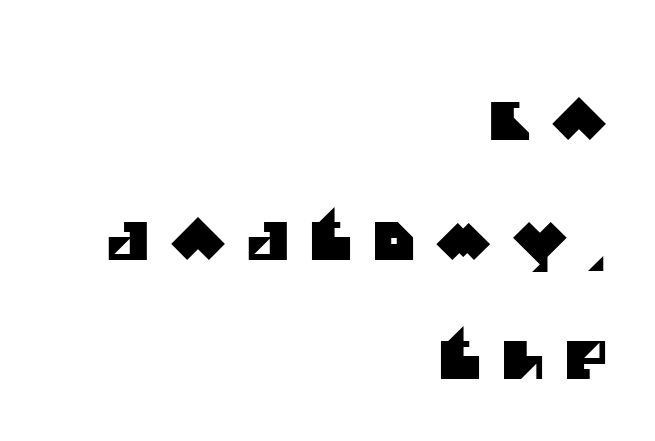
Students, observe: this is what heavily led, spacious text looks like. Looks like regular typesetting: each glyph gets only the width it needs. Are there feet on the stems? There aren't — it's a sans. Words float on clear page, feet unadorned.
